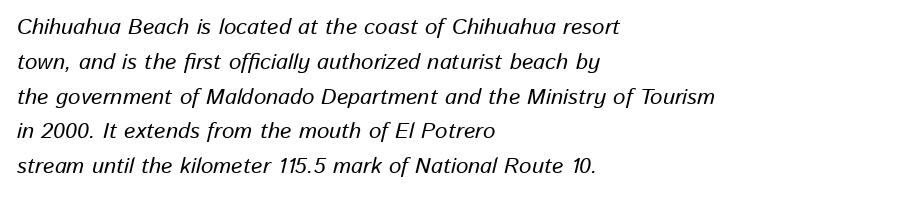
The image shows 22 px text type, italic (leaning right); set left-aligned, normal line spacing (1.58x), normal letter spacing, not underlined.
